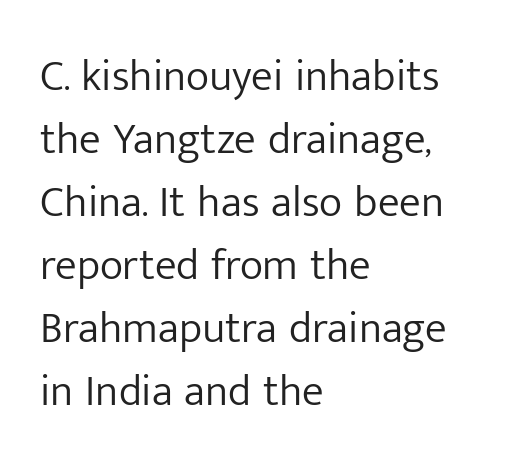
Q: Is the text bold? A: No.
Q: Is the text italic (slanted)? A: No, it is upright.
Q: Is the typeface a serif or a sans-serif typeface? A: Sans-serif.
Q: Is the text underlined? A: No.
Q: How is the paragraph aligned? A: Left-aligned.
Q: Is the spacing between letters normal or unusually wide? A: Normal.
Q: Is the spacing between lines tight, normal or loose? A: Normal.
Q: Width (condensed, normal, or wide)? A: Normal.
Q: Stroke contrast? A: Low.
Q: x-height? A: Medium.
Q: Monospaced? A: No.
